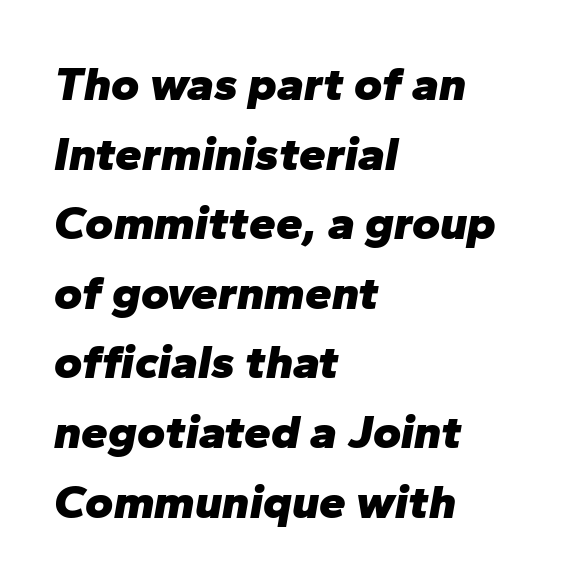
A typesetter would call this leading conventional body-copy spacing. Is the type bold? Yes — the strokes are clearly thick and heavy. Varying glyph widths throughout — classic text-font behaviour. Tracking value appears to be zero — textbook default spacing. No word sits above an underline.
